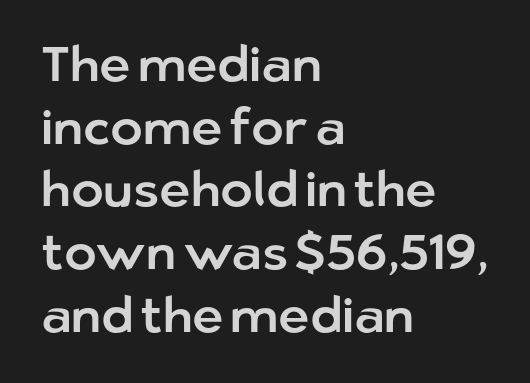
Q: Is the text italic (slanted)? A: No, it is upright.
Q: Is the typeface a serif or a sans-serif typeface? A: Sans-serif.
Q: Is the text underlined? A: No.
Q: How is the paragraph aligned? A: Left-aligned.
Q: Is the spacing between letters normal or unusually wide? A: Normal.
Q: Is the spacing between lines tight, normal or loose? A: Normal.
Q: Width (condensed, normal, or wide)? A: Normal.
Q: Stroke contrast? A: Low.
Q: x-height? A: Medium.
Q: Monospaced? A: No.
